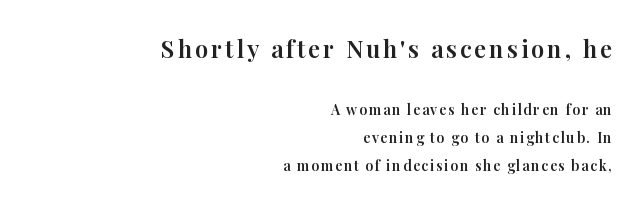
Q: Is the text italic (slanted)? A: No, it is upright.
Q: Is the text underlined? A: No.
Q: How is the paragraph aligned? A: Right-aligned.
Q: Is the spacing between lines tight, normal or loose? A: Loose.
Q: Which block of text is set in a larger size, the first (top) or the second (bottom)? A: The first (top) one.
